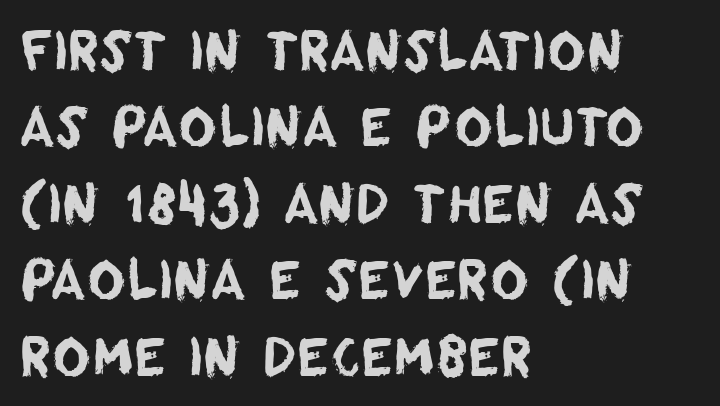
Q: Is the typeface a serif or a sans-serif typeface? A: Sans-serif.
Q: Is the text underlined? A: No.
Q: How is the paragraph aligned? A: Left-aligned.
Q: Is the spacing between letters normal or unusually wide? A: Normal.
Q: Is the spacing between lines tight, normal or loose? A: Normal.
Q: Width (condensed, normal, or wide)? A: Normal.
Q: Stroke contrast? A: Low.
Q: x-height? A: Large.
Q: Monospaced? A: No.
